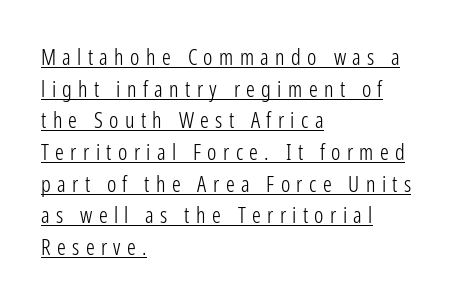
{"italic": "no", "bold": "no", "underline": "yes", "align": "left", "line_spacing": "normal", "line_spacing_ratio": 1.44, "letter_spacing": "wide", "letter_spacing_em": 0.29, "glyph_px": 22}
